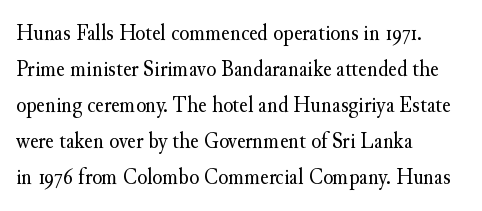
Nothing unusual about the tracking: characters are spaced as the font intends. The typesetter chose a ragged-right arrangement here. Vertical strokes here are truly vertical. In terms of leading, this rendering sits right in the middle.
